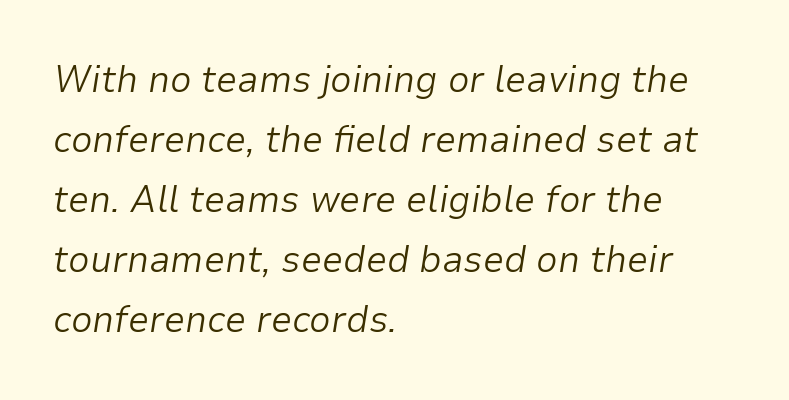
The image shows 38 px light type, italic (leaning right); set left-aligned, normal line spacing (1.58x), normal letter spacing, not underlined; low stroke contrast and a medium x-height.
